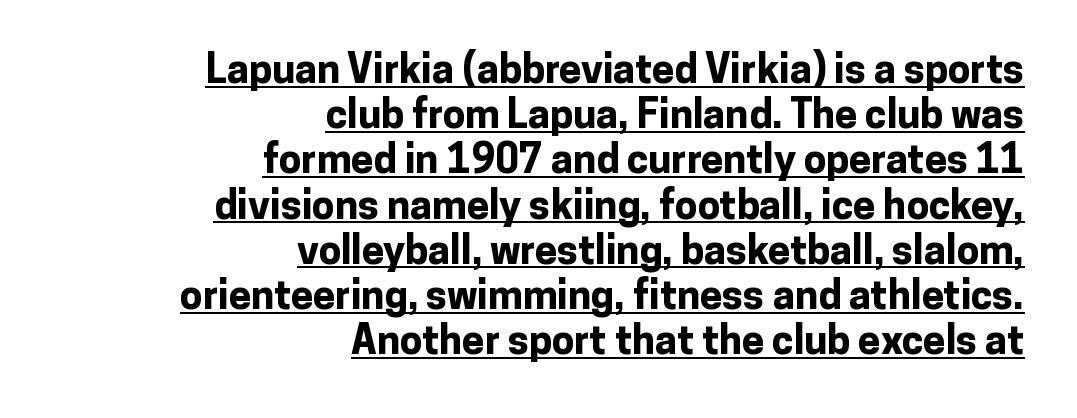
The image shows 40 px bold sans-serif type, upright; set right-aligned, tight line spacing (1.13x), normal letter spacing, underlined; low stroke contrast and a medium x-height.
